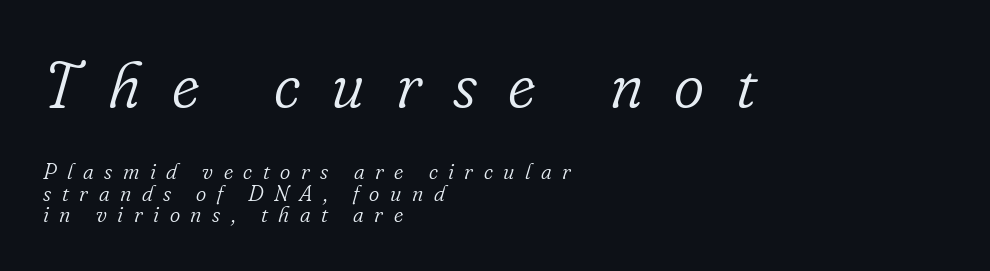
{"serif": "yes", "italic": "yes", "lean": "right", "slant_degrees": 16, "bold": "no", "weight": "light", "width": "normal", "stroke_contrast": "low", "x_height": "small", "monospaced": "no", "underline": "no", "align": "left", "line_spacing": "tight", "line_spacing_ratio": 0.96, "letter_spacing": "wide", "letter_spacing_em": 0.48, "larger_block": "first", "size_ratio": 2.95, "glyph_px": 65}
